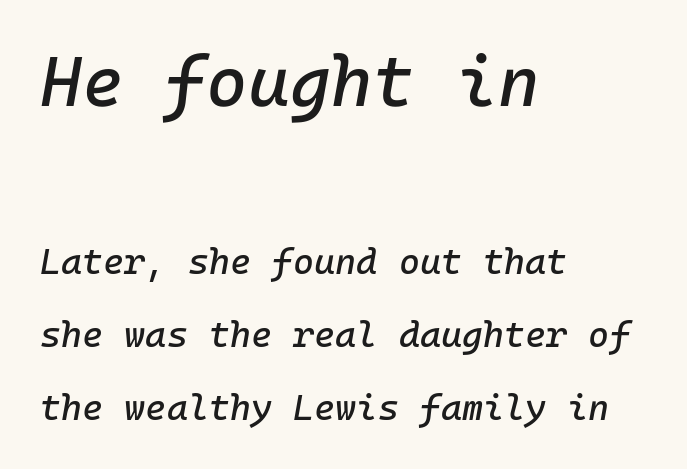
The typesetter chose a ragged-right arrangement here. Note: larger setting up top, smaller setting below. The space between consecutive lines is lavish. The specimen omits any rule beneath the text block's lines.
